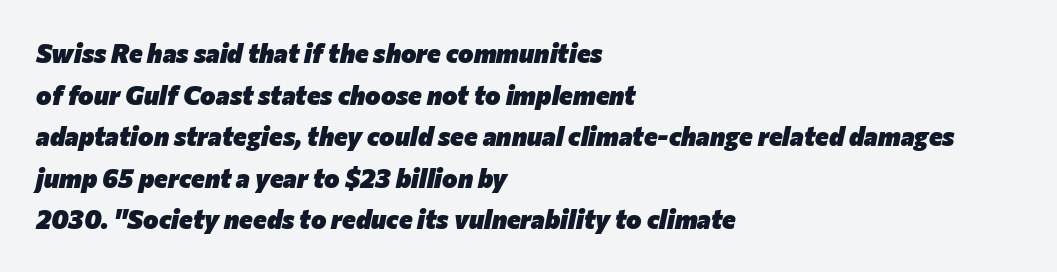
{"italic": "yes", "lean": "right", "slant_degrees": 12, "bold": "yes", "underline": "no", "align": "left", "line_spacing": "normal", "line_spacing_ratio": 1.6, "letter_spacing": "normal", "letter_spacing_em": 0.0, "glyph_px": 26}
